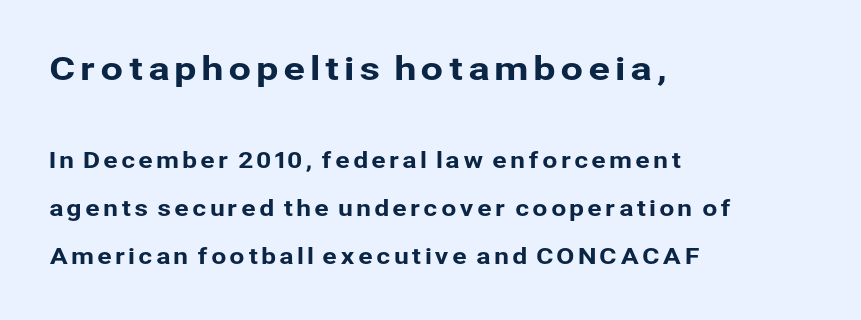
The image shows 33 px sans-serif type, upright; set left-aligned, loose line spacing (2.18x), not underlined; the first (top) block is 1.5x larger; low stroke contrast and a medium x-height.
